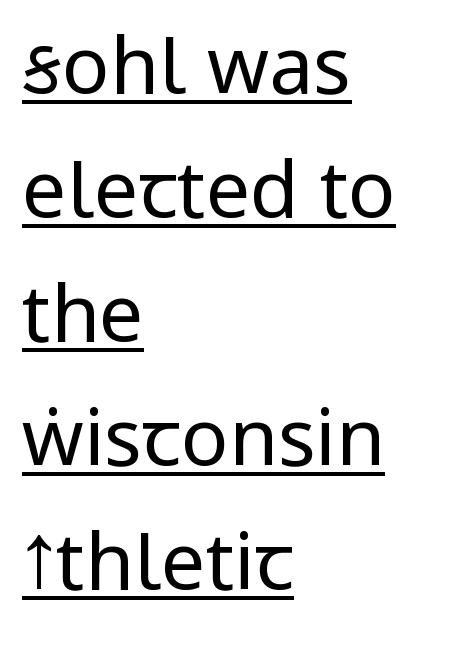
The image shows 79 px regular-weight, condensed sans-serif type, upright; set left-aligned, normal line spacing (1.57x), normal letter spacing, underlined; low stroke contrast.
